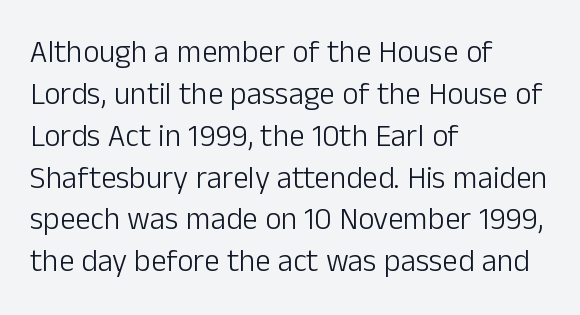
{"serif": "no", "italic": "no", "bold": "no", "weight": "light", "width": "normal", "stroke_contrast": "low", "x_height": "medium", "monospaced": "no", "underline": "no", "align": "left", "line_spacing": "normal", "line_spacing_ratio": 1.35, "letter_spacing": "normal", "letter_spacing_em": 0.0, "glyph_px": 31}
